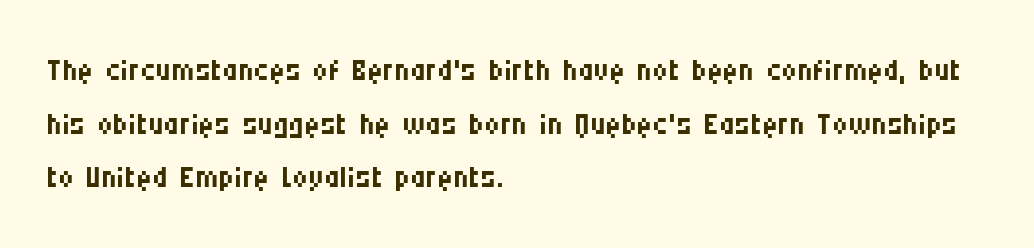
Q: Is the text bold? A: No.
Q: Is the text italic (slanted)? A: No, it is upright.
Q: Is the typeface a serif or a sans-serif typeface? A: Sans-serif.
Q: Is the text underlined? A: No.
Q: How is the paragraph aligned? A: Left-aligned.
Q: Is the spacing between letters normal or unusually wide? A: Normal.
Q: Is the spacing between lines tight, normal or loose? A: Normal.
Q: Width (condensed, normal, or wide)? A: Condensed.
Q: Stroke contrast? A: Medium.
Q: x-height? A: Large.
Q: Monospaced? A: No.
